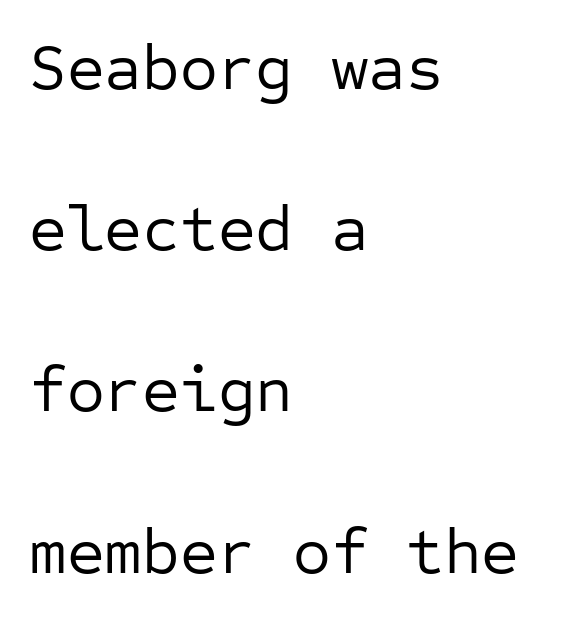
The image shows 65 px regular-weight sans-serif type, upright, monospaced; set left-aligned, loose line spacing (2.48x), normal letter spacing, not underlined; low stroke contrast and a medium x-height.
